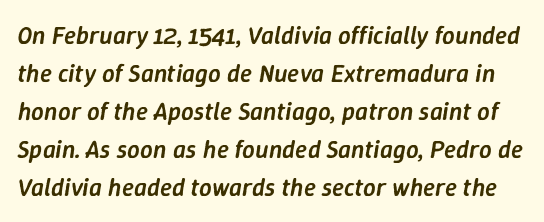
The image shows 25 px text type, italic (leaning right); set normal line spacing (1.52x), normal letter spacing, not underlined.
